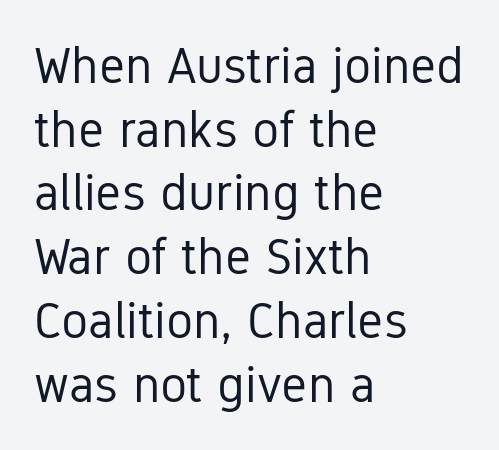
A typesetter would call this proportional, since set widths differ per character. The strokes are not fattened; the text isn't bold. The setting favours the left margin, as ordinary paragraphs usually do. The type is set solid horizontally, with unmodified tracking.
